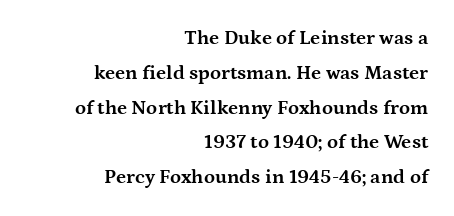
Q: Is the text bold? A: Yes.
Q: Is the text italic (slanted)? A: No, it is upright.
Q: Is the text underlined? A: No.
Q: How is the paragraph aligned? A: Right-aligned.
Q: Is the spacing between letters normal or unusually wide? A: Normal.
